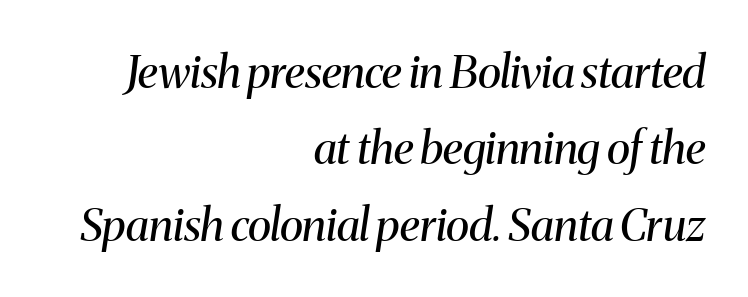
The image shows 45 px regular-weight serif type, italic (leaning right); set right-aligned, normal line spacing (1.7x), normal letter spacing, not underlined; medium stroke contrast and a medium x-height.
